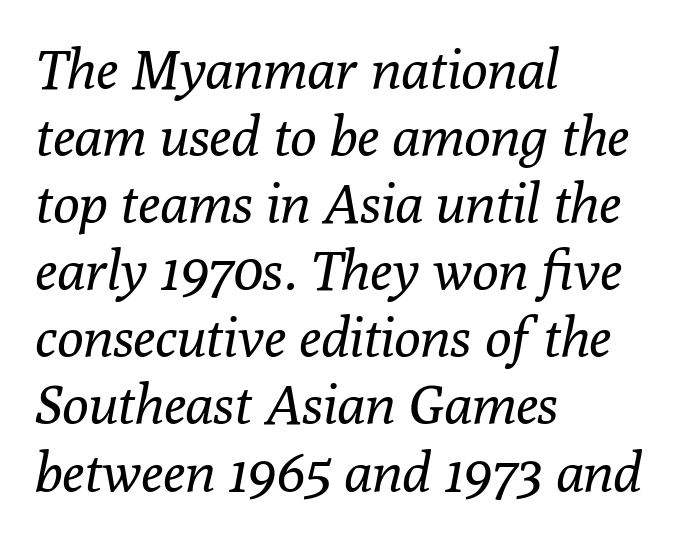
Font category for this specimen: serif. Each letter keeps its own natural width here, so spacing adapts to shape. This sample uses an oblique cut, with every glyph tilted off the vertical. The paragraph has a hard left edge and a soft right edge.
